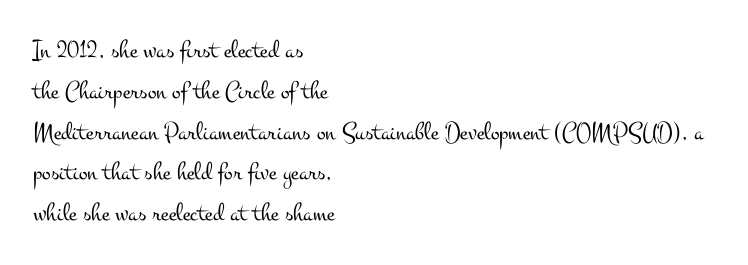
{"bold": "no", "underline": "no", "align": "left", "line_spacing": "normal", "line_spacing_ratio": 1.57, "letter_spacing": "normal", "letter_spacing_em": 0.0, "glyph_px": 26}
